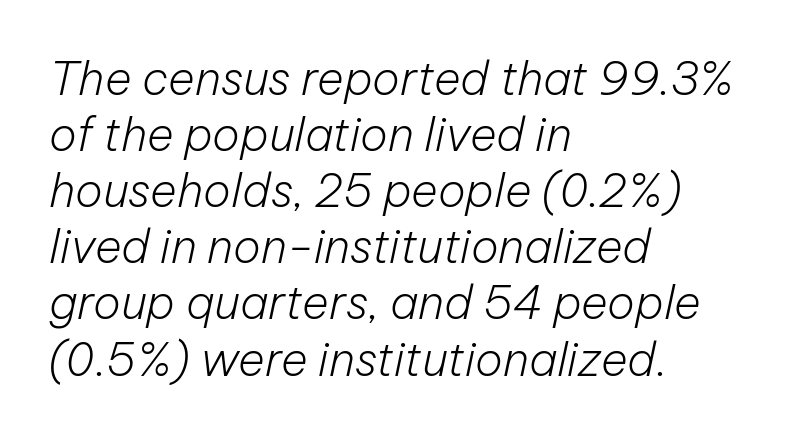
Q: Is the text bold? A: No.
Q: Is the text italic (slanted)? A: Yes, it leans right by about 12 degrees.
Q: Is the text underlined? A: No.
Q: How is the paragraph aligned? A: Left-aligned.
Q: Is the spacing between letters normal or unusually wide? A: Normal.
Q: Width (condensed, normal, or wide)? A: Normal.
Q: Stroke contrast? A: Low.
Q: x-height? A: Medium.
Q: Monospaced? A: No.
